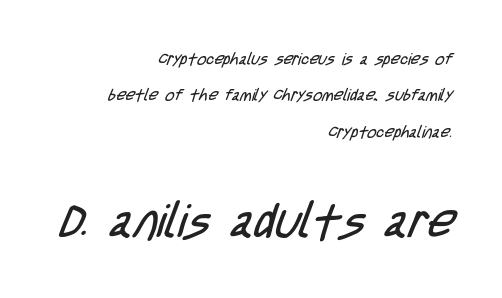
Q: Is the text bold? A: No.
Q: Is the typeface a serif or a sans-serif typeface? A: Sans-serif.
Q: Is the text underlined? A: No.
Q: How is the paragraph aligned? A: Right-aligned.
Q: Is the spacing between letters normal or unusually wide? A: Normal.
Q: Is the spacing between lines tight, normal or loose? A: Loose.
Q: Which block of text is set in a larger size, the first (top) or the second (bottom)? A: The second (bottom) one.
Q: Width (condensed, normal, or wide)? A: Condensed.
Q: Stroke contrast? A: Low.
Q: x-height? A: Large.
Q: Monospaced? A: No.
